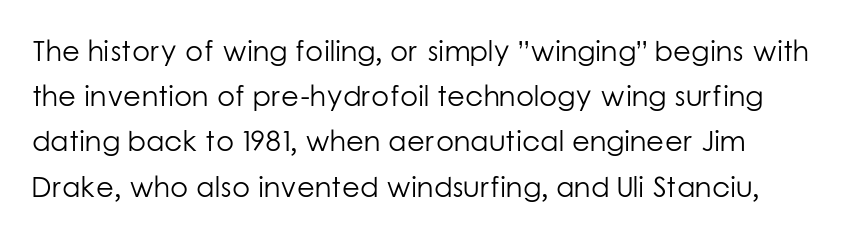
The image shows 29 px light sans-serif type, upright; set normal line spacing (1.56x), normal letter spacing, not underlined; low stroke contrast and a medium x-height.
